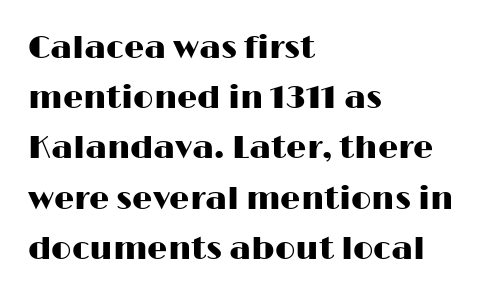
Q: Is the text italic (slanted)? A: No, it is upright.
Q: Is the typeface a serif or a sans-serif typeface? A: Sans-serif.
Q: Is the text underlined? A: No.
Q: How is the paragraph aligned? A: Left-aligned.
Q: Is the spacing between letters normal or unusually wide? A: Normal.
Q: Is the spacing between lines tight, normal or loose? A: Normal.
Q: Width (condensed, normal, or wide)? A: Wide.
Q: Stroke contrast? A: High.
Q: x-height? A: Medium.
Q: Monospaced? A: No.
